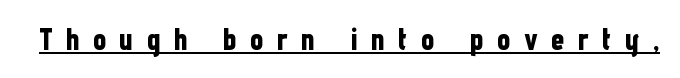
Q: Is the text bold? A: Yes.
Q: Is the text italic (slanted)? A: No, it is upright.
Q: Is the typeface a serif or a sans-serif typeface? A: Sans-serif.
Q: Is the text underlined? A: Yes.
Q: Is the spacing between letters normal or unusually wide? A: Unusually wide.
Q: Width (condensed, normal, or wide)? A: Condensed.
Q: Stroke contrast? A: Low.
Q: x-height? A: Medium.
Q: Monospaced? A: No.
